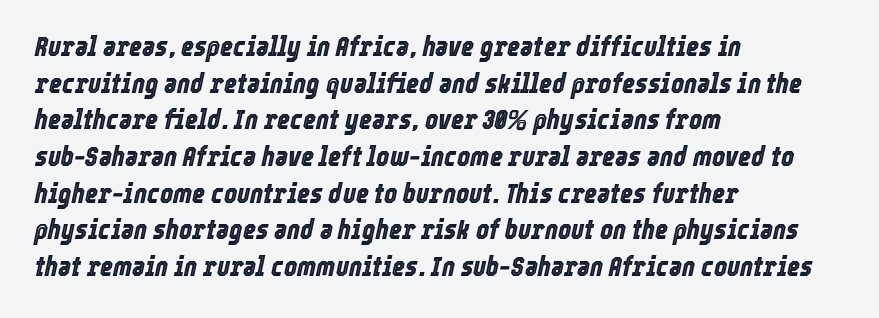
Is this a fixed-width face? No — the glyphs have proportional, varying widths. The space directly below the letters is spotless. Where is the straight margin? On the left. Each new line begins a customary step beneath the previous one. The letterforms sit shoulder to shoulder at normal distance. If you drew a line through each stem, it would be angled.
